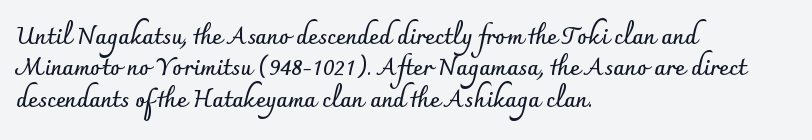
The image shows 23 px bold type; set left-aligned, normal line spacing (1.36x), normal letter spacing, not underlined.
